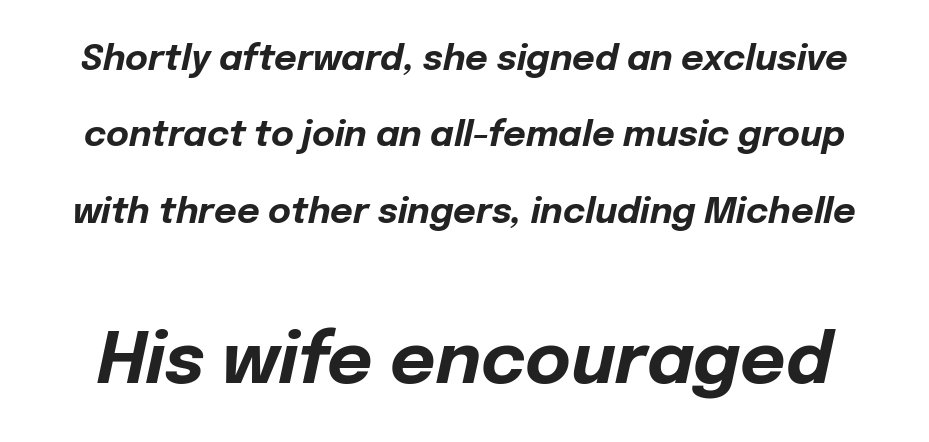
Do the characters align in a grid? No, the font is proportional. Designer's note — italics engaged. Honestly, the letter spacing is just normal — you wouldn't notice it. You'd pick this weight for a headline — it's a proper bold. The following chunk of copy outweighs the initial chunk in type size. A bare baseline throughout the passage.
